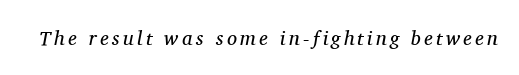
{"italic": "yes", "lean": "right", "slant_degrees": 11, "bold": "no", "underline": "no", "glyph_px": 20}
